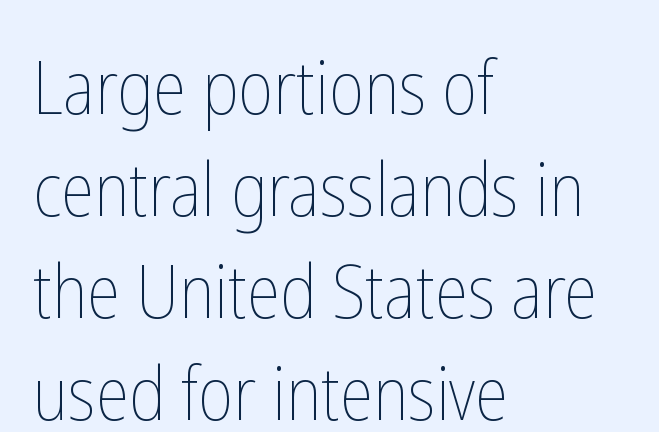
The image shows 75 px thin, condensed type, upright; set left-aligned, normal line spacing (1.36x), normal letter spacing, not underlined; low stroke contrast and a medium x-height.
